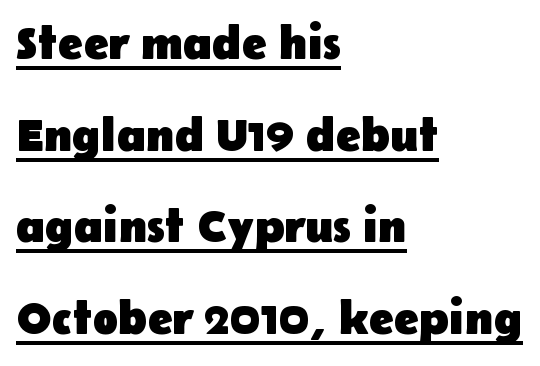
The space between consecutive lines is lavish. You could not count columns in this text — the font is proportionally spaced. Compared with a centered layout, this one pins lines to the left instead. The string is rendered with underlining switched on. This sample uses a sans-serif face. The passage shown is emphatically bold.
